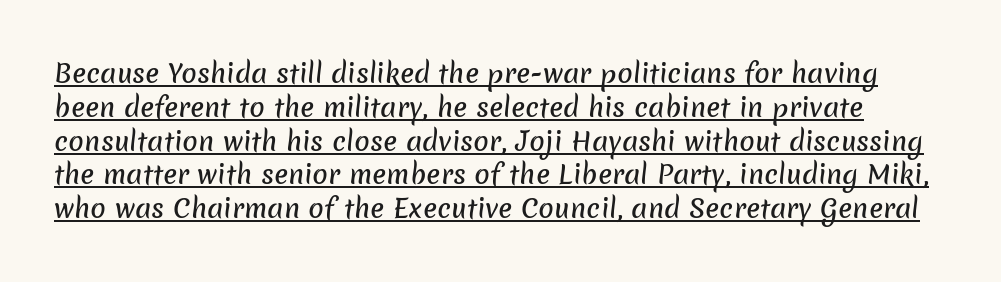
The image shows 26 px text type; set normal line spacing (1.3x), normal letter spacing, underlined.
